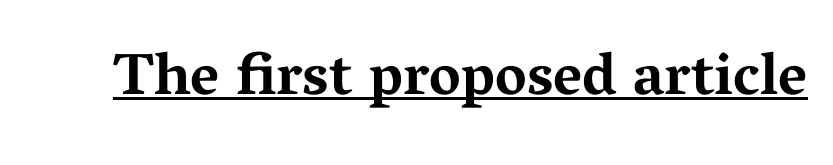
Q: Is the text bold? A: Yes.
Q: Is the text italic (slanted)? A: No, it is upright.
Q: Is the typeface a serif or a sans-serif typeface? A: Serif.
Q: Is the text underlined? A: Yes.
Q: Is the spacing between letters normal or unusually wide? A: Normal.
Q: Width (condensed, normal, or wide)? A: Wide.
Q: Stroke contrast? A: Medium.
Q: x-height? A: Medium.
Q: Monospaced? A: No.
